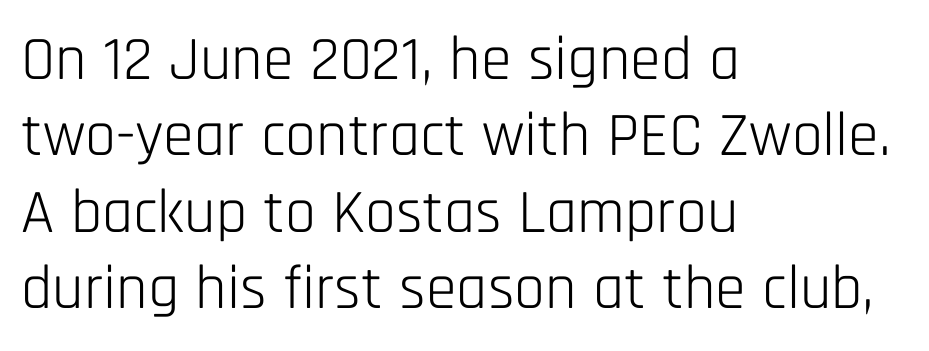
The image shows 62 px light, condensed sans-serif type, upright; set left-aligned, line spacing 1.23x, normal letter spacing, not underlined; low stroke contrast and a large x-height.
